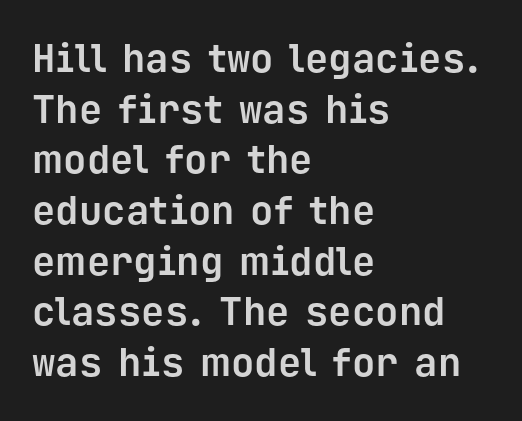
The lines are quadded left. If you drew a line through each stem, it would be perfectly vertical. Vertically, the passage feels balanced, rows spaced as you'd expect. Plain, unruled lines of type. The type family on display is of the sans-serif kind. Nobody touched the tracking dial on this one.
